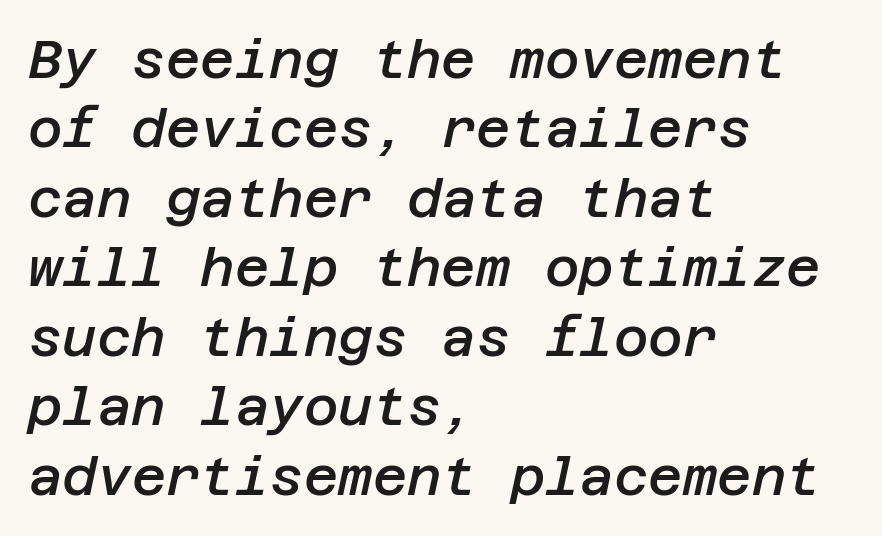
{"italic": "yes", "lean": "right", "slant_degrees": 12, "bold": "semi", "weight": "semibold", "width": "normal", "stroke_contrast": "low", "x_height": "large", "underline": "no", "align": "left", "line_spacing": "normal", "line_spacing_ratio": 1.31, "letter_spacing": "normal", "letter_spacing_em": 0.0, "glyph_px": 53}
